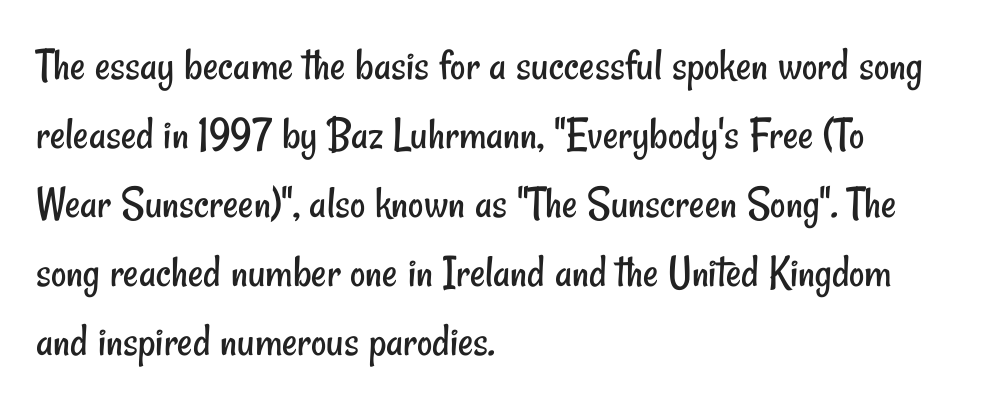
The image shows 47 px regular-weight, condensed sans-serif type; set left-aligned, normal line spacing (1.47x), normal letter spacing, not underlined; low stroke contrast and a small x-height.
